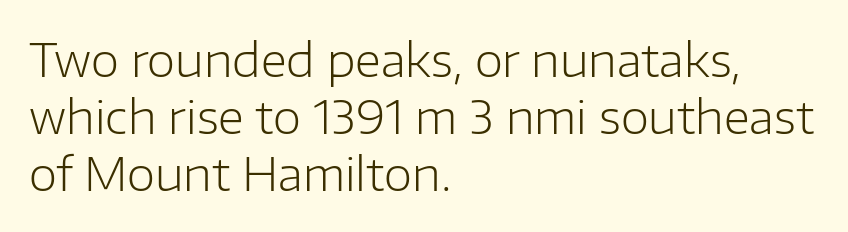
The image shows 46 px light sans-serif type, upright; set left-aligned, line spacing 1.24x, normal letter spacing, not underlined; low stroke contrast and a medium x-height.
